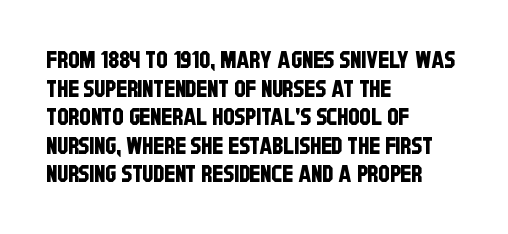
{"underline": "no", "align": "left", "line_spacing_ratio": 1.24, "letter_spacing": "normal", "letter_spacing_em": 0.0, "glyph_px": 23}
